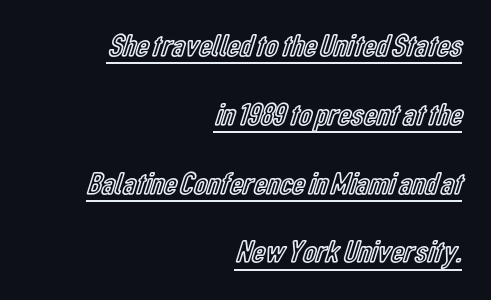
The image shows 32 px condensed type; set right-aligned, loose line spacing (2.15x), normal letter spacing, underlined; a medium x-height.
